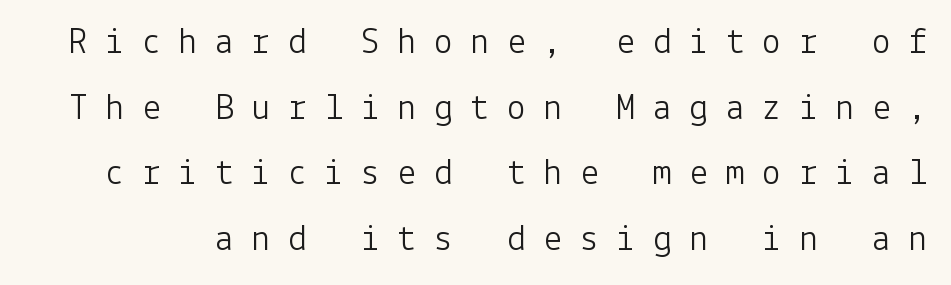
Q: Is the text bold? A: No.
Q: Is the text italic (slanted)? A: No, it is upright.
Q: Is the typeface a serif or a sans-serif typeface? A: Sans-serif.
Q: Is the text underlined? A: No.
Q: Is the spacing between letters normal or unusually wide? A: Unusually wide.
Q: Width (condensed, normal, or wide)? A: Normal.
Q: Stroke contrast? A: Low.
Q: x-height? A: Medium.
